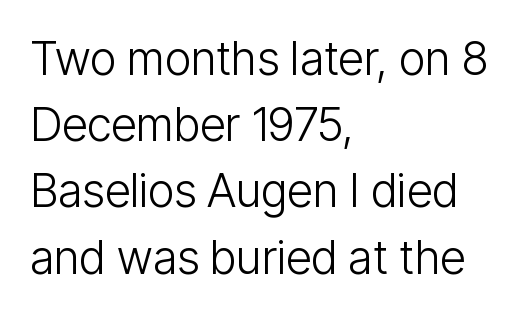
{"serif": "no", "italic": "no", "bold": "no", "weight": "light", "width": "condensed", "stroke_contrast": "low", "x_height": "medium", "monospaced": "no", "underline": "no", "align": "left", "line_spacing": "normal", "line_spacing_ratio": 1.44, "letter_spacing": "normal", "letter_spacing_em": 0.0, "glyph_px": 46}
